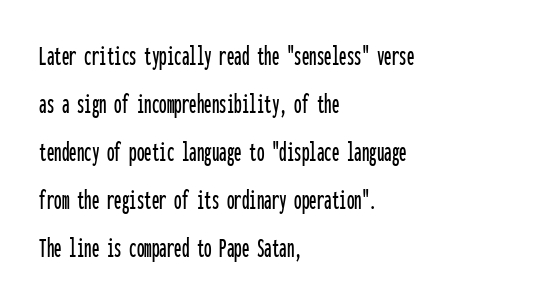
The image shows 30 px condensed sans-serif type, upright, monospaced; set left-aligned, normal line spacing (1.6x), normal letter spacing, not underlined; low stroke contrast and a medium x-height.
